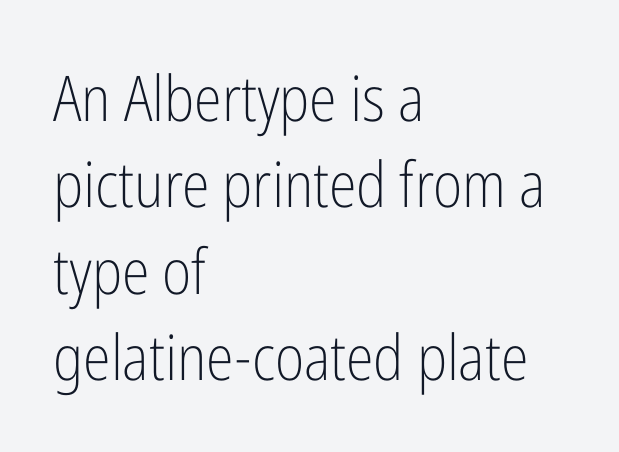
The image shows 63 px light, condensed sans-serif type, upright; set left-aligned, normal line spacing (1.37x), normal letter spacing, not underlined; low stroke contrast and a medium x-height.
